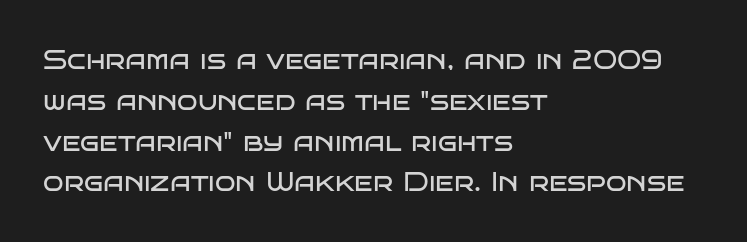
The passage shown stacks its lines at a standard gap. Plain, unruled lines of type. Summary of weight: not heavy and not bold. The rendering keeps characters at their native spacing. Notice how the stems are strictly vertical — no italics here.
